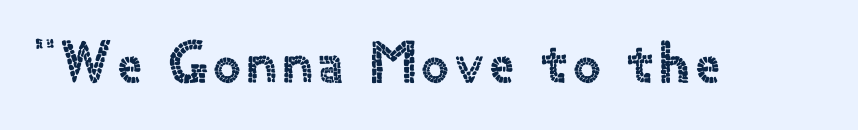
Examine the stroke ends and you'll find no serifs. Glance below the letters and you will spot only blank space. The rendering uses natural spacing where letterforms have individual widths. The type sits square on the baseline with zero lean.
